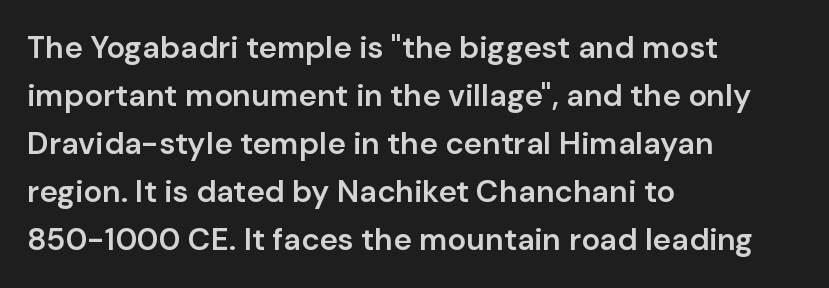
{"serif": "no", "italic": "no", "bold": "semi", "weight": "semibold", "width": "normal", "stroke_contrast": "low", "x_height": "medium", "monospaced": "no", "underline": "no", "align": "left", "line_spacing": "normal", "line_spacing_ratio": 1.55, "letter_spacing": "normal", "letter_spacing_em": 0.0, "glyph_px": 31}
